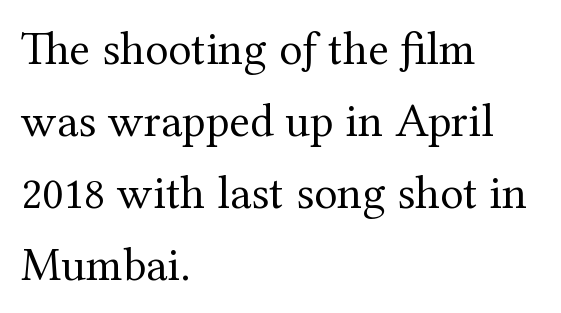
Q: Is the text bold? A: No.
Q: Is the text italic (slanted)? A: No, it is upright.
Q: Is the typeface a serif or a sans-serif typeface? A: Serif.
Q: Is the text underlined? A: No.
Q: How is the paragraph aligned? A: Left-aligned.
Q: Is the spacing between letters normal or unusually wide? A: Normal.
Q: Is the spacing between lines tight, normal or loose? A: Normal.
Q: Width (condensed, normal, or wide)? A: Normal.
Q: Stroke contrast? A: Medium.
Q: x-height? A: Medium.
Q: Monospaced? A: No.
